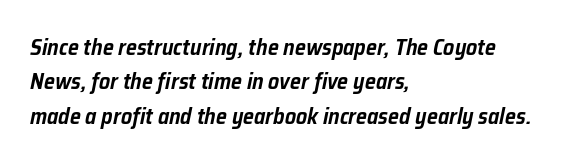
{"italic": "yes", "lean": "right", "slant_degrees": 12, "underline": "no", "align": "left", "line_spacing": "normal", "line_spacing_ratio": 1.56, "letter_spacing": "normal", "letter_spacing_em": 0.0, "glyph_px": 22}
